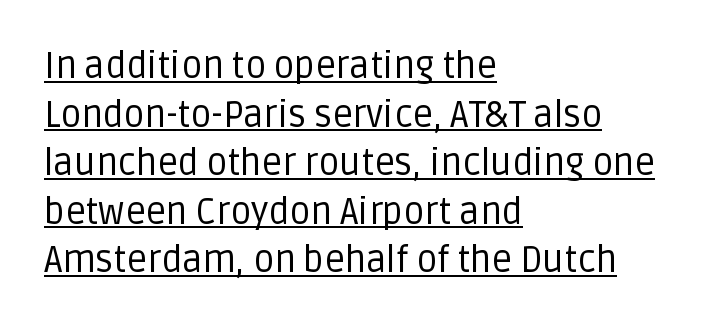
The image shows 36 px regular-weight sans-serif type, upright; set left-aligned, normal line spacing (1.35x), normal letter spacing, underlined; low stroke contrast and a large x-height.
